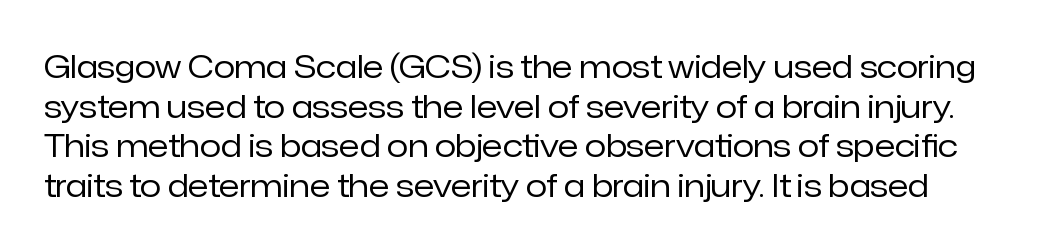
Q: Is the text bold? A: No.
Q: Is the text italic (slanted)? A: No, it is upright.
Q: Is the typeface a serif or a sans-serif typeface? A: Sans-serif.
Q: Is the text underlined? A: No.
Q: Is the spacing between letters normal or unusually wide? A: Normal.
Q: Is the spacing between lines tight, normal or loose? A: Normal.
Q: Width (condensed, normal, or wide)? A: Normal.
Q: Stroke contrast? A: Low.
Q: x-height? A: Medium.
Q: Monospaced? A: No.
